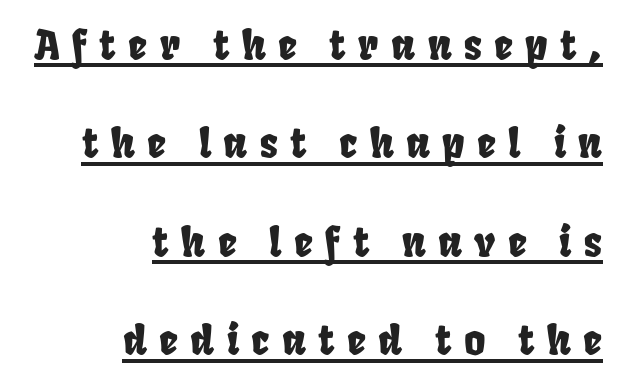
The image shows 41 px condensed sans-serif type; set right-aligned, loose line spacing (2.4x), unusually wide letter spacing (+0.3 em), underlined; low stroke contrast and a large x-height.
